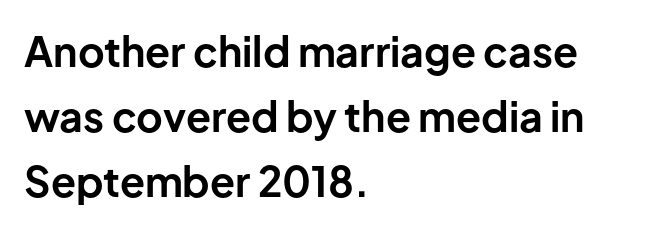
The image shows 41 px bold sans-serif type, upright; set left-aligned, normal line spacing (1.58x), normal letter spacing, not underlined; low stroke contrast and a medium x-height.
